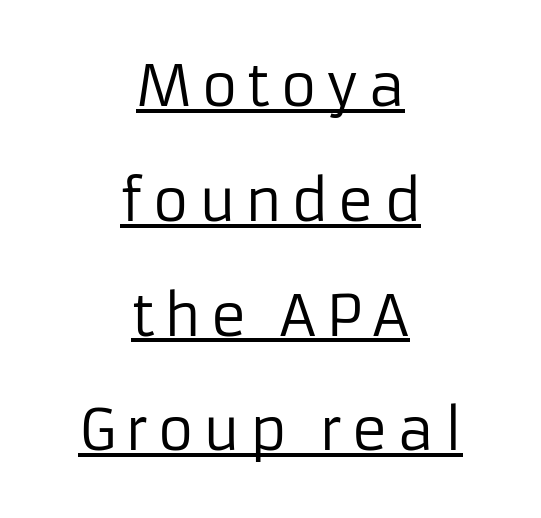
The image shows 56 px regular-weight sans-serif type, upright; set centered, loose line spacing (2.05x), underlined; low stroke contrast and a medium x-height.
